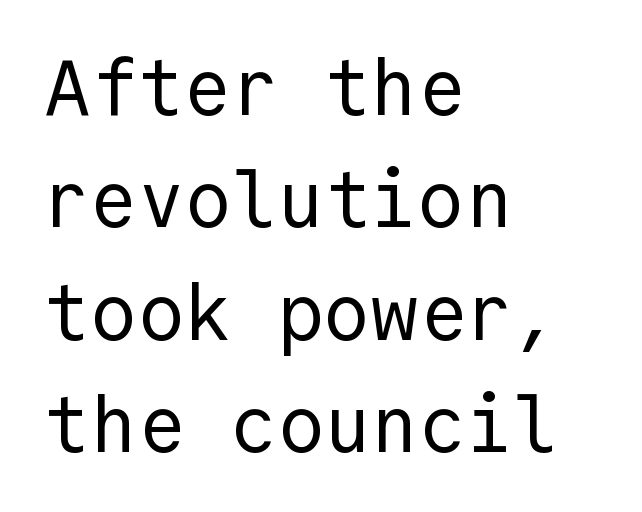
Unlike italic type, these characters show no tilt at all. Unmarked baselines from the first word to the last. The rendering uses a moderate line-height, typical for paragraphs. Inter-character spacing is left at the font's built-in metrics. The paragraph shown leans on its left margin. Stroke mass is kept to a normal reading level or below.
